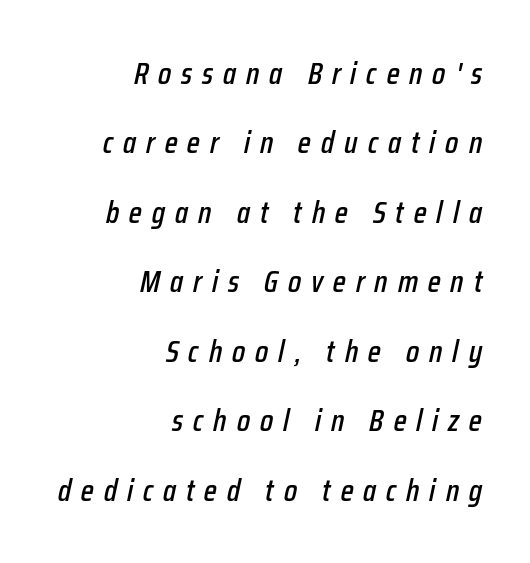
The letters advance in unequal steps, a hallmark of proportional type. Rows of type keep a wide berth in the vertical direction. Someone cranked the tracking dial way up on this one. This rendering uses right alignment, leaving the left contour irregular.
